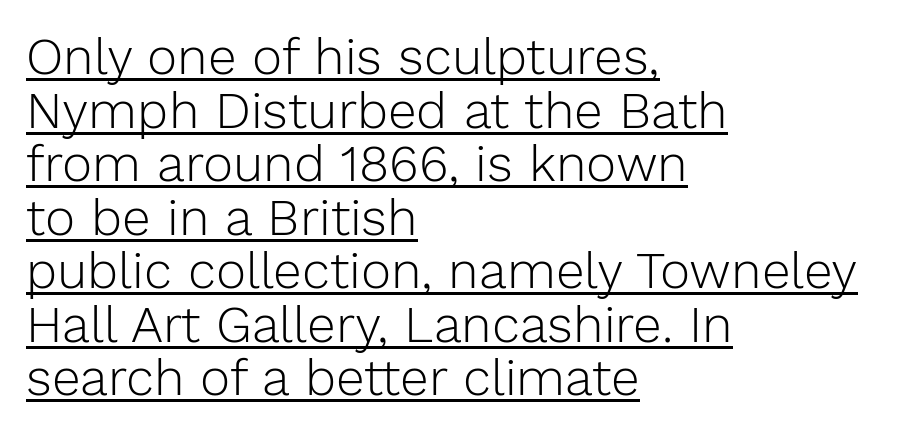
The image shows 51 px light sans-serif type, upright; set left-aligned, tight line spacing (1.05x), normal letter spacing, underlined; low stroke contrast and a medium x-height.
